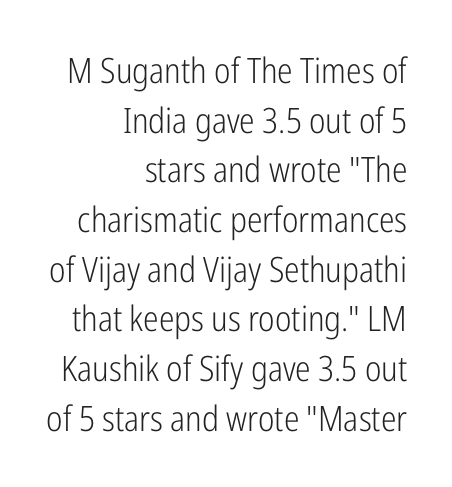
{"serif": "no", "italic": "no", "bold": "no", "weight": "light", "width": "condensed", "stroke_contrast": "low", "x_height": "medium", "monospaced": "no", "underline": "no", "align": "right", "line_spacing": "normal", "line_spacing_ratio": 1.42, "letter_spacing": "normal", "letter_spacing_em": 0.0, "glyph_px": 35}
